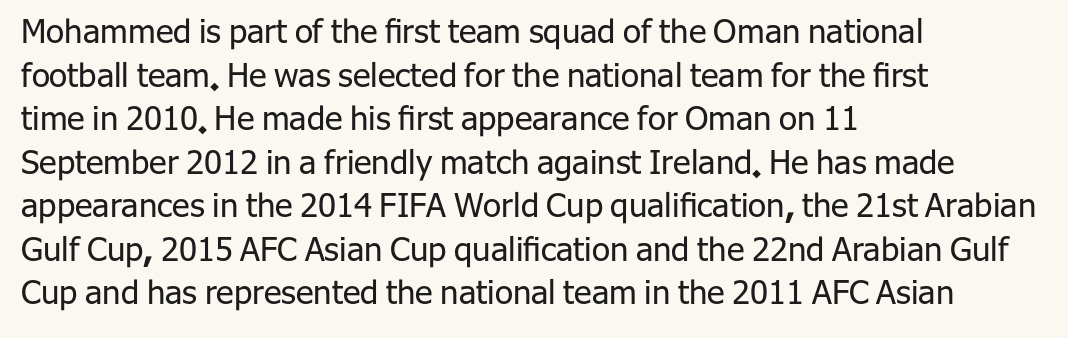
The image shows 33 px regular-weight sans-serif type, upright; set left-aligned, normal line spacing (1.32x), normal letter spacing, not underlined; low stroke contrast and a medium x-height.
